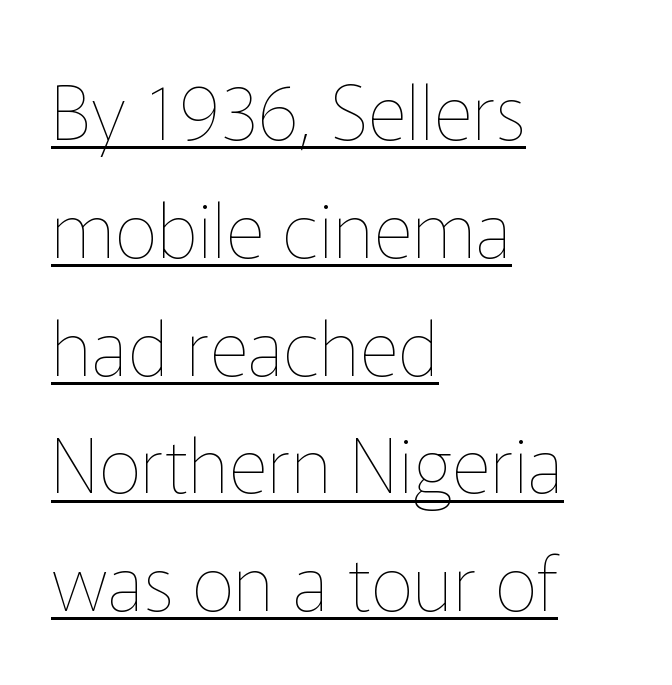
Q: Is the text bold? A: No.
Q: Is the text italic (slanted)? A: No, it is upright.
Q: Is the text underlined? A: Yes.
Q: How is the paragraph aligned? A: Left-aligned.
Q: Is the spacing between letters normal or unusually wide? A: Normal.
Q: Is the spacing between lines tight, normal or loose? A: Normal.
Q: Width (condensed, normal, or wide)? A: Normal.
Q: Stroke contrast? A: Low.
Q: x-height? A: Medium.
Q: Monospaced? A: No.
